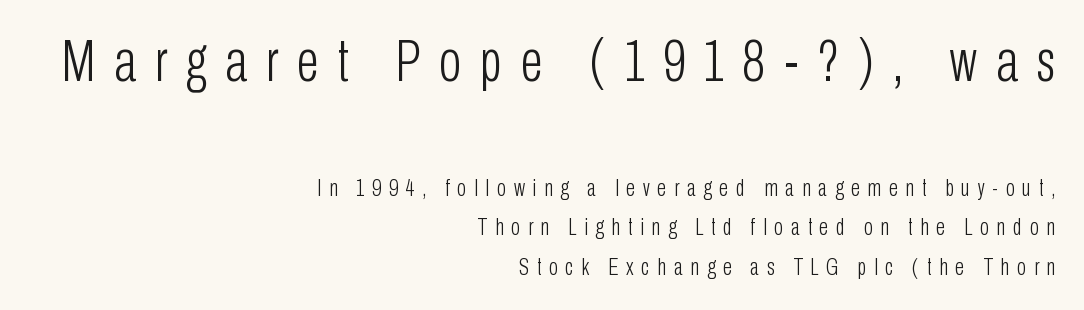
{"serif": "no", "italic": "no", "bold": "no", "weight": "light", "width": "condensed", "stroke_contrast": "low", "x_height": "medium", "monospaced": "no", "underline": "no", "align": "right", "line_spacing": "normal", "line_spacing_ratio": 1.65, "letter_spacing": "wide", "letter_spacing_em": 0.32, "larger_block": "first", "size_ratio": 2.46, "glyph_px": 59}
